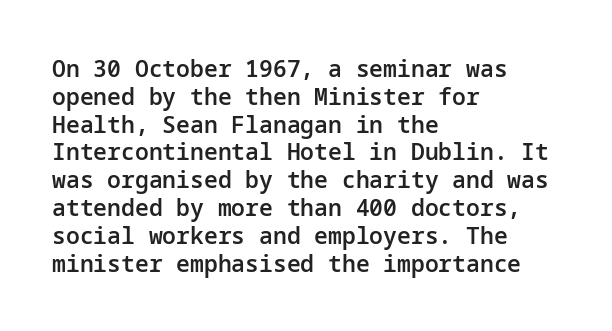
The letters stand straight up with perfectly vertical stems. Standard letterfit; no display-style spreading of the glyphs. Leftover space on each line is placed entirely after the last word. Look at the stroke-to-counter ratio: somewhat heavy, a semibold. Beneath every word, the page is bare.
